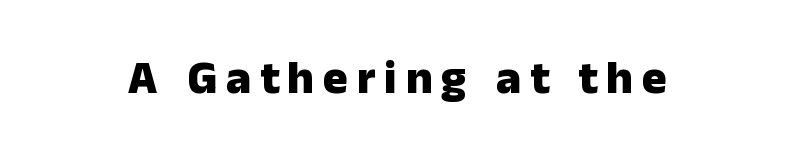
Q: Is the text bold? A: Yes.
Q: Is the text italic (slanted)? A: No, it is upright.
Q: Is the typeface a serif or a sans-serif typeface? A: Sans-serif.
Q: Is the text underlined? A: No.
Q: Width (condensed, normal, or wide)? A: Normal.
Q: Stroke contrast? A: Low.
Q: x-height? A: Medium.
Q: Monospaced? A: No.
